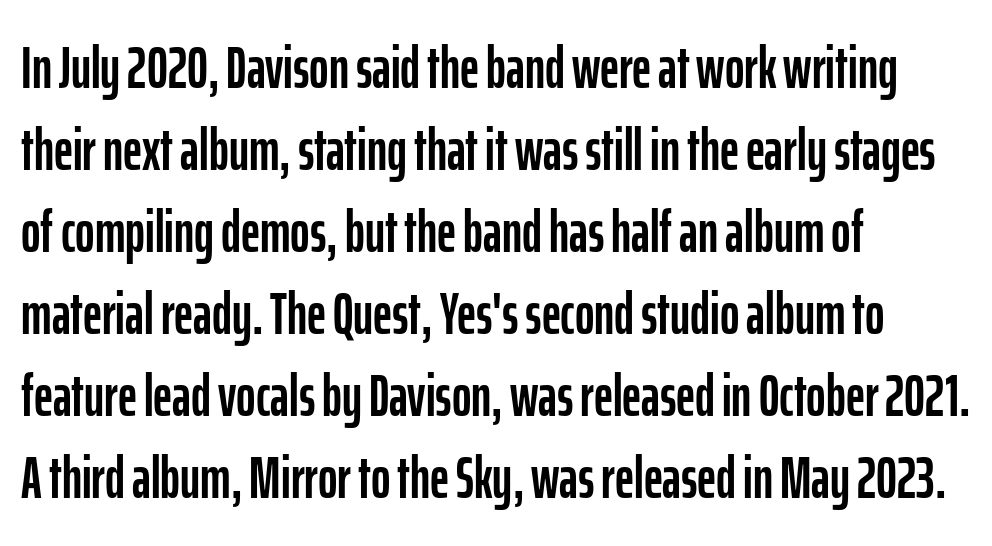
{"serif": "no", "italic": "no", "width": "condensed", "stroke_contrast": "low", "x_height": "medium", "monospaced": "no", "underline": "no", "align": "left", "line_spacing": "normal", "line_spacing_ratio": 1.39, "letter_spacing": "normal", "letter_spacing_em": 0.0, "glyph_px": 59}
